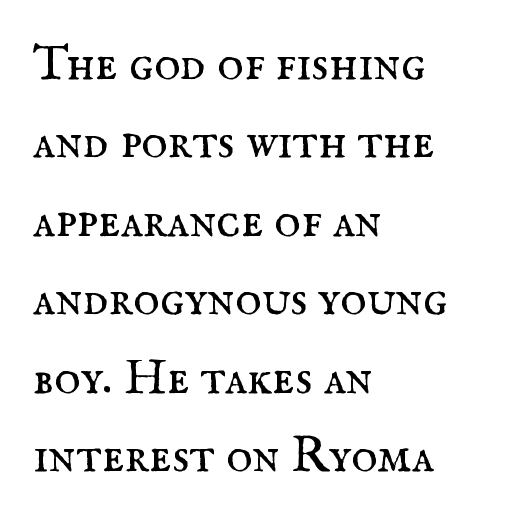
{"serif": "yes", "italic": "no", "bold": "no", "weight": "regular", "width": "normal", "stroke_contrast": "medium", "x_height": "small", "monospaced": "no", "underline": "no", "align": "left", "line_spacing": "normal", "line_spacing_ratio": 1.57, "letter_spacing": "normal", "letter_spacing_em": 0.0, "glyph_px": 50}
